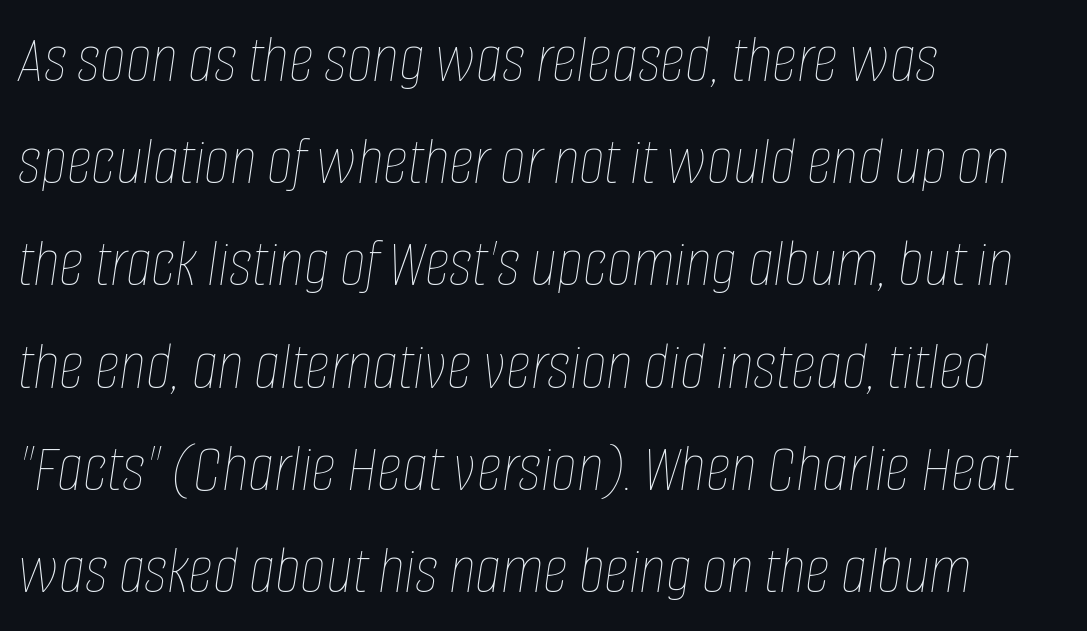
The rendering applies a slant to the glyphs. The glyphs are unaccompanied by any horizontal stroke below them. Where is the straight margin? On the left. The passage shown is not bold in any degree. Evenly set lines give the paragraph a standard silhouette. The passage shown has conventional tracking throughout.
